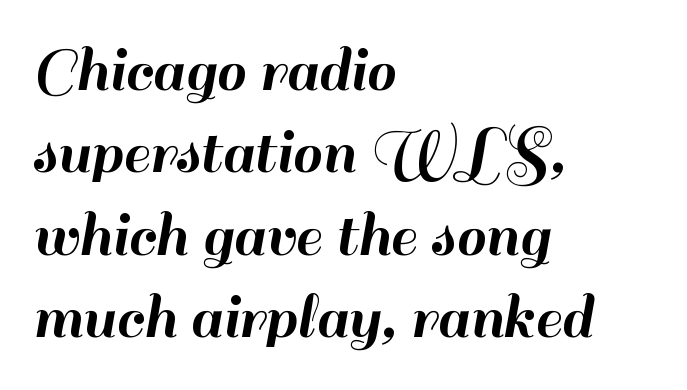
Q: Is the text italic (slanted)? A: Yes.
Q: Is the typeface a serif or a sans-serif typeface? A: Sans-serif.
Q: Is the text underlined? A: No.
Q: How is the paragraph aligned? A: Left-aligned.
Q: Is the spacing between letters normal or unusually wide? A: Normal.
Q: Width (condensed, normal, or wide)? A: Normal.
Q: Stroke contrast? A: High.
Q: x-height? A: Small.
Q: Monospaced? A: No.
